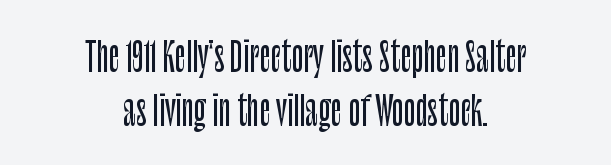
Q: Is the text italic (slanted)? A: No, it is upright.
Q: Is the typeface a serif or a sans-serif typeface? A: Sans-serif.
Q: Is the text underlined? A: No.
Q: How is the paragraph aligned? A: Centered.
Q: Is the spacing between letters normal or unusually wide? A: Normal.
Q: Is the spacing between lines tight, normal or loose? A: Normal.
Q: Width (condensed, normal, or wide)? A: Condensed.
Q: Stroke contrast? A: Low.
Q: x-height? A: Large.
Q: Monospaced? A: No.
